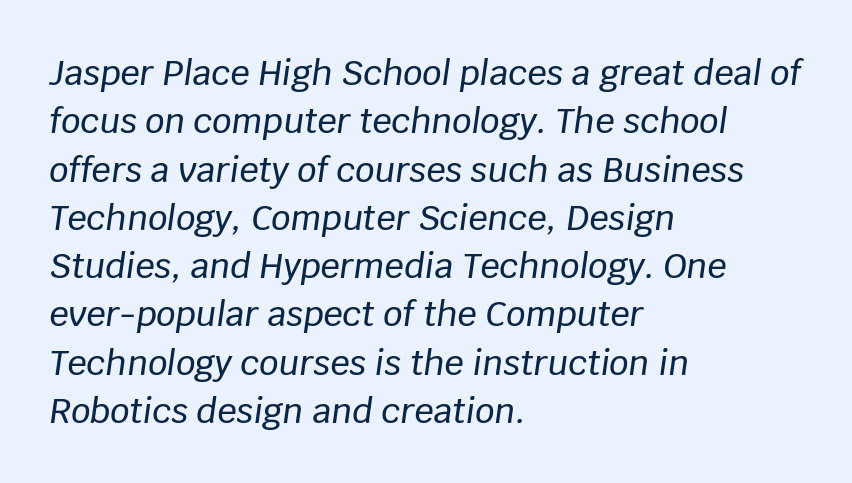
{"italic": "yes", "lean": "right", "slant_degrees": 8, "width": "normal", "stroke_contrast": "low", "x_height": "large", "monospaced": "no", "underline": "no", "align": "left", "line_spacing": "normal", "line_spacing_ratio": 1.42, "letter_spacing": "normal", "letter_spacing_em": 0.0, "glyph_px": 34}
